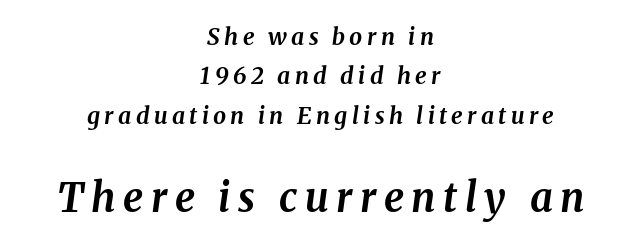
Caption: upper text group reduced, lower text group enlarged. Think of a printed novel: that variable character pitch is what you see here. One-word summary of the alignment: center. The passage shown is emphatically bold. Every character sits at an angle, as italics do. Each row of text sits above clean, open space.
